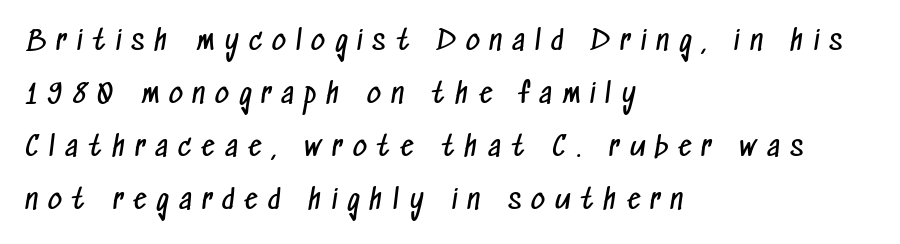
Q: Is the text bold? A: No.
Q: Is the text underlined? A: No.
Q: How is the paragraph aligned? A: Left-aligned.
Q: Is the spacing between letters normal or unusually wide? A: Unusually wide.
Q: Is the spacing between lines tight, normal or loose? A: Loose.
